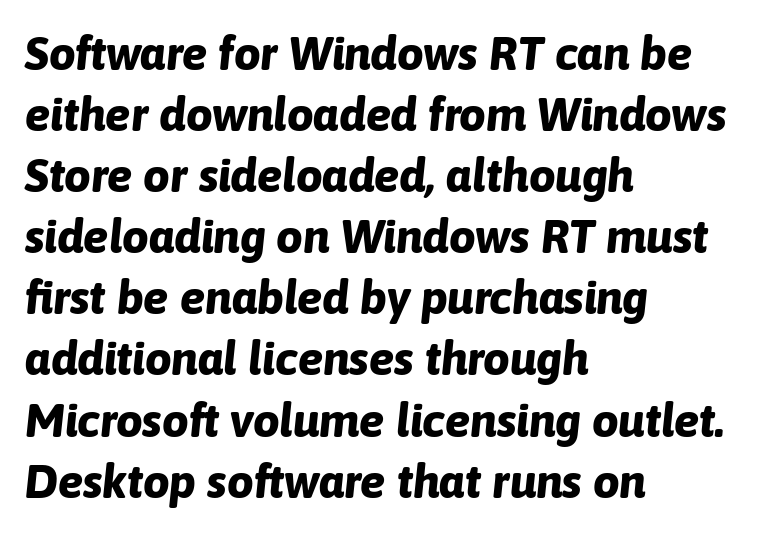
Q: Is the text bold? A: Yes.
Q: Is the text italic (slanted)? A: Yes, it leans right by about 6 degrees.
Q: Is the text underlined? A: No.
Q: How is the paragraph aligned? A: Left-aligned.
Q: Is the spacing between letters normal or unusually wide? A: Normal.
Q: Is the spacing between lines tight, normal or loose? A: Normal.
Q: Width (condensed, normal, or wide)? A: Normal.
Q: Stroke contrast? A: Low.
Q: x-height? A: Medium.
Q: Monospaced? A: No.
